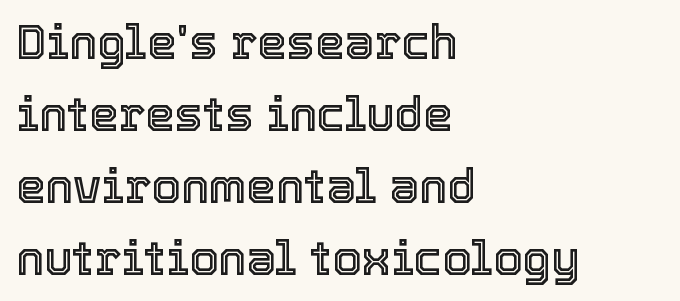
Beneath every word, the page is bare. The leading is moderate, giving the passage an even texture. Spacing verdict: proportional, widths tailored to each character. Characters remain perfectly vertical along every line. Compared with typical body copy, the letter spacing here is the same. This sample is left-justified, so line endings fall wherever the words run out.
